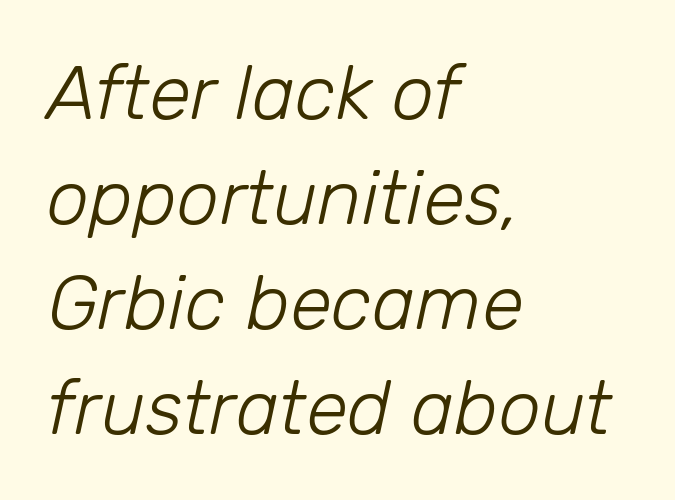
Descenders are the only things crossing below the line. The passage shown stacks its lines at a standard gap. Looks like regular typesetting: each glyph gets only the width it needs. This is not heavy type; no bold has been used. A typesetter would call this zero additional tracking. The letters are slanted; this is an italic face.
